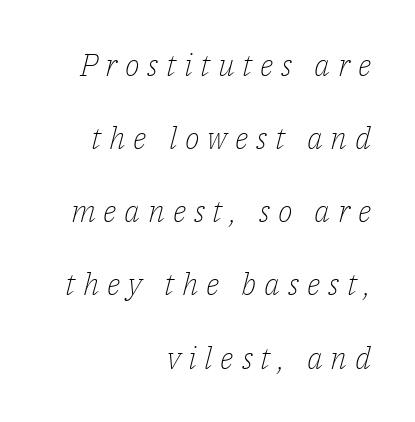
The image shows 31 px light serif type, italic (leaning right); set right-aligned, loose line spacing (2.36x), unusually wide letter spacing (+0.25 em), not underlined; low stroke contrast and a medium x-height.
